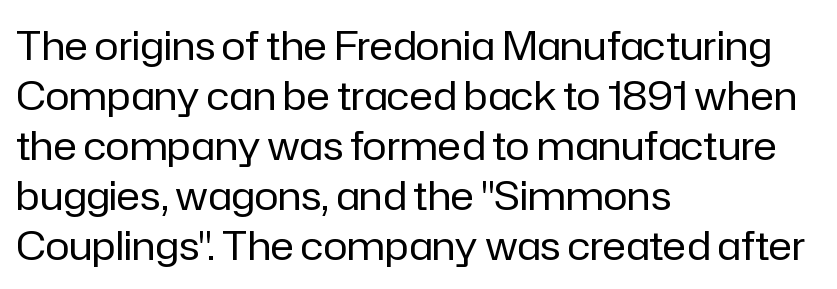
{"serif": "no", "italic": "no", "bold": "no", "weight": "regular", "width": "normal", "stroke_contrast": "low", "x_height": "medium", "monospaced": "no", "underline": "no", "align": "left", "line_spacing": "normal", "line_spacing_ratio": 1.25, "letter_spacing": "normal", "letter_spacing_em": 0.0, "glyph_px": 40}
